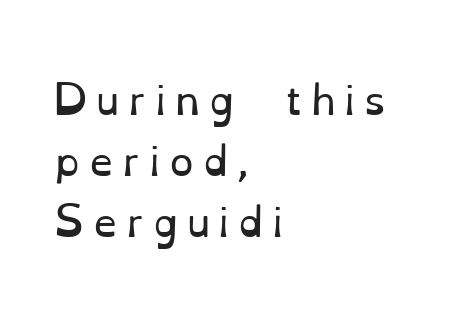
{"serif": "yes", "italic": "no", "bold": "no", "weight": "regular", "width": "normal", "stroke_contrast": "low", "x_height": "small", "monospaced": "no", "underline": "no", "align": "left", "line_spacing": "normal", "line_spacing_ratio": 1.57, "letter_spacing": "wide", "letter_spacing_em": 0.22, "glyph_px": 39}
